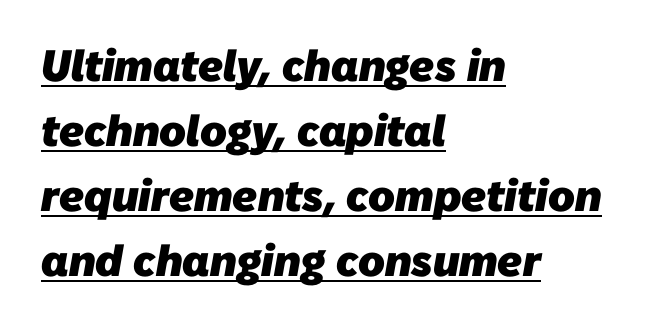
The specimen includes a rule beneath the text block's lines. Students, this is bold: see how much ink each stroke carries. The line-height multiplier appears to be the usual default. Horizontally, the lines are justified to the leading edge only.
